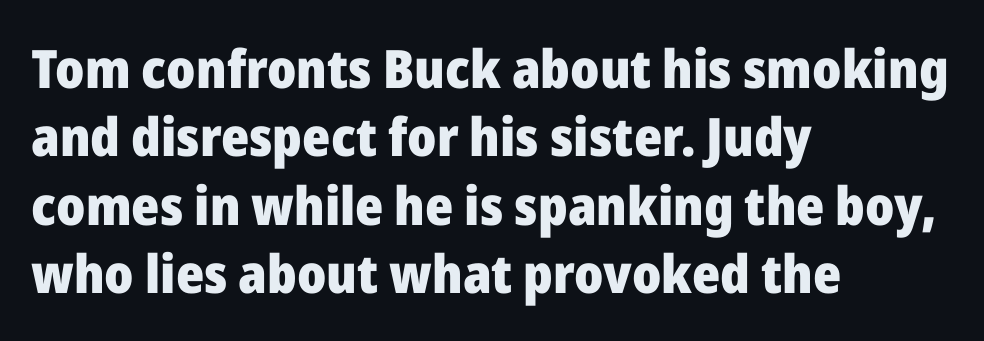
The image shows 53 px heavy sans-serif type, upright; set left-aligned, normal line spacing (1.29x), normal letter spacing, not underlined; low stroke contrast and a medium x-height.
